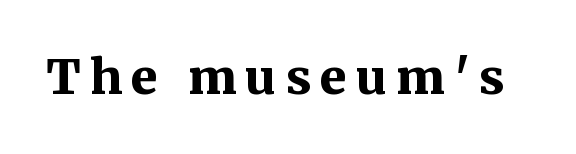
The image shows 48 px bold serif type, upright; set not underlined; medium stroke contrast and a medium x-height.
